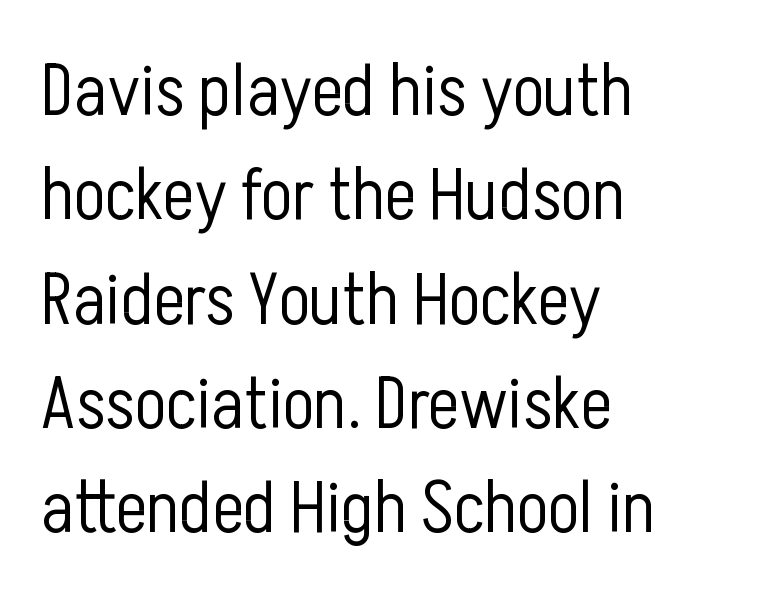
The setting favours the left margin, as ordinary paragraphs usually do. Counters stay open thanks to moderate or lighter strokes. Horizontal bands of white between lines are of average thickness. The letters carry no serifs — their stems end cleanly without finishing strokes. Quick note: not italic, upright. Think of a printed novel: that variable character pitch is what you see here.
